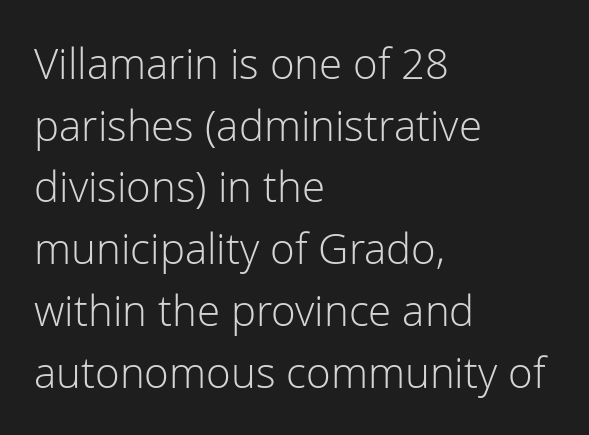
The lettering holds an erect, upright posture throughout. Think of a printed novel: that variable character pitch is what you see here. Every row of glyphs begins at an identical x-position on the left. The face used here is rendered with its standard letterfit. The leading is moderate, giving the passage an even texture.
